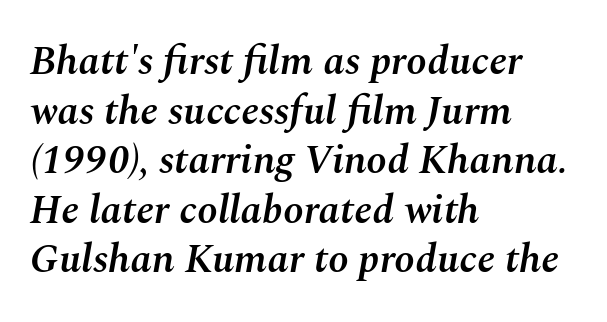
The passage shown has conventional tracking throughout. These lines were composed using italics. Slightly chunky letters — semibold, I'd say, not full bold. The passage shown is typed in a proportional face where columns would drift. Visually the block forms a straight wall on the left and a jagged coastline on the right.
